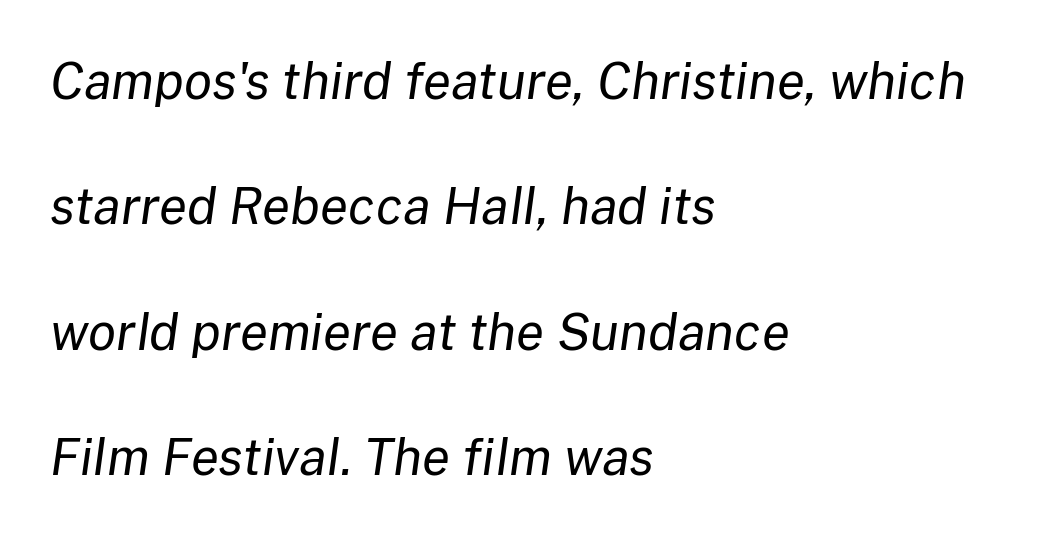
Designer's note — italics engaged. A typesetter would call this proportional, since set widths differ per character. The cut favours lightness, reaching ordinary text weight at its darkest. Layout note: lines flush left. The line texture is even and compact thanks to regular tracking.
